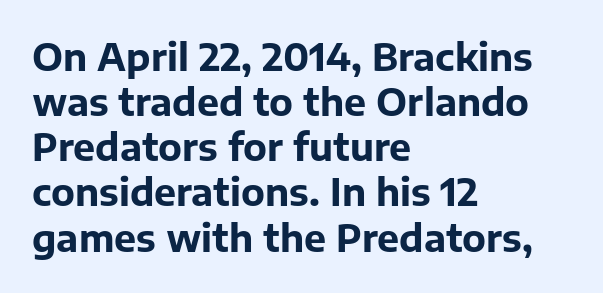
{"serif": "no", "italic": "no", "bold": "yes", "weight": "bold", "width": "normal", "stroke_contrast": "low", "x_height": "medium", "monospaced": "no", "underline": "no", "align": "left", "line_spacing_ratio": 1.22, "letter_spacing": "normal", "letter_spacing_em": 0.0, "glyph_px": 37}
